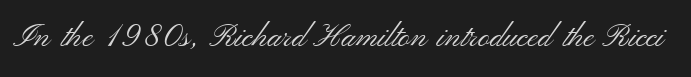
Lines of text with bare space underneath. The typeface has the unassuming heft of standard copy or less. There is no visible air inserted between adjacent glyphs. No feet cap the strokes, marking this as sans-serif type. Spacing verdict: proportional, widths tailored to each character.
